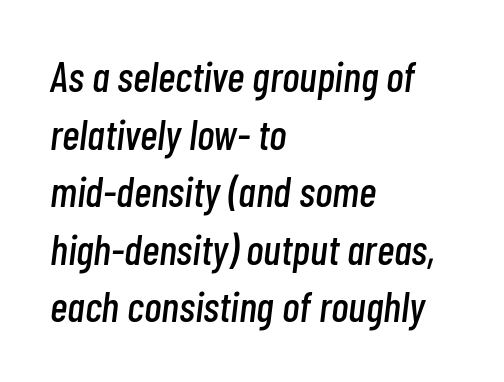
Character widths vary here, with narrow letters taking less room than wide ones. Standard letterfit; no display-style spreading of the glyphs. Vertical spacing — default. Posture: slanted. Any mark beneath the type? The region is blank. All the whitespace from short lines collects on the right.
